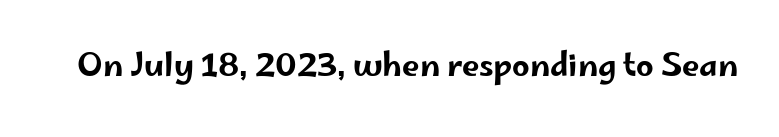
Q: Is the text italic (slanted)? A: No, it is upright.
Q: Is the typeface a serif or a sans-serif typeface? A: Sans-serif.
Q: Is the text underlined? A: No.
Q: Is the spacing between letters normal or unusually wide? A: Normal.
Q: Width (condensed, normal, or wide)? A: Wide.
Q: Stroke contrast? A: Low.
Q: x-height? A: Small.
Q: Monospaced? A: No.
